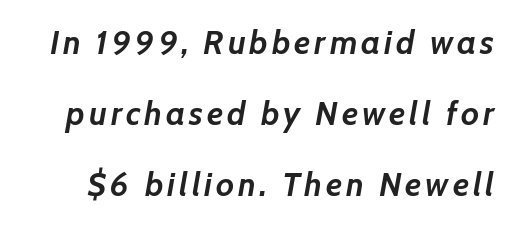
{"italic": "yes", "lean": "right", "slant_degrees": 7, "bold": "yes", "weight": "semibold", "width": "normal", "stroke_contrast": "low", "x_height": "medium", "monospaced": "no", "underline": "no", "line_spacing": "loose", "line_spacing_ratio": 2.15, "glyph_px": 33}
